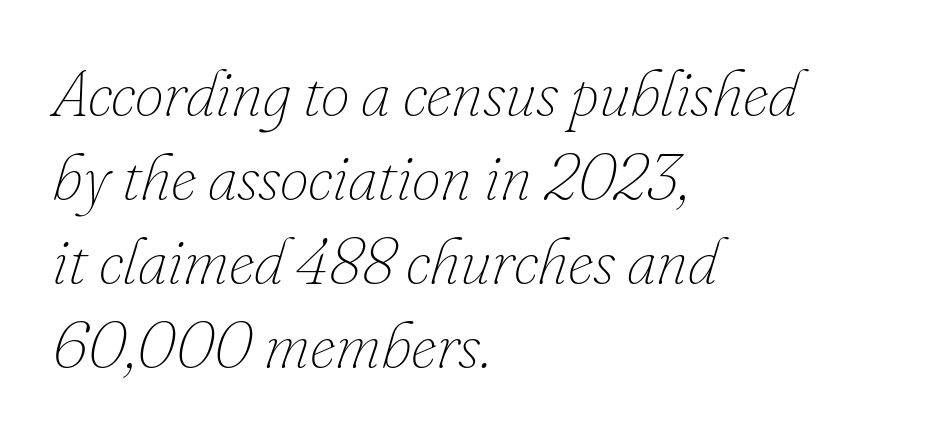
Q: Is the text bold? A: No.
Q: Is the text italic (slanted)? A: Yes, it leans right by about 16 degrees.
Q: Is the text underlined? A: No.
Q: How is the paragraph aligned? A: Left-aligned.
Q: Is the spacing between letters normal or unusually wide? A: Normal.
Q: Is the spacing between lines tight, normal or loose? A: Normal.
Q: Width (condensed, normal, or wide)? A: Normal.
Q: Stroke contrast? A: Low.
Q: x-height? A: Small.
Q: Monospaced? A: No.
